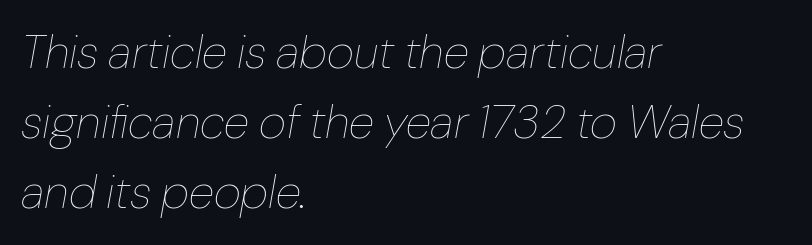
The image shows 47 px thin type, italic (leaning right); set left-aligned, normal line spacing (1.49x), normal letter spacing, not underlined; low stroke contrast and a medium x-height.
